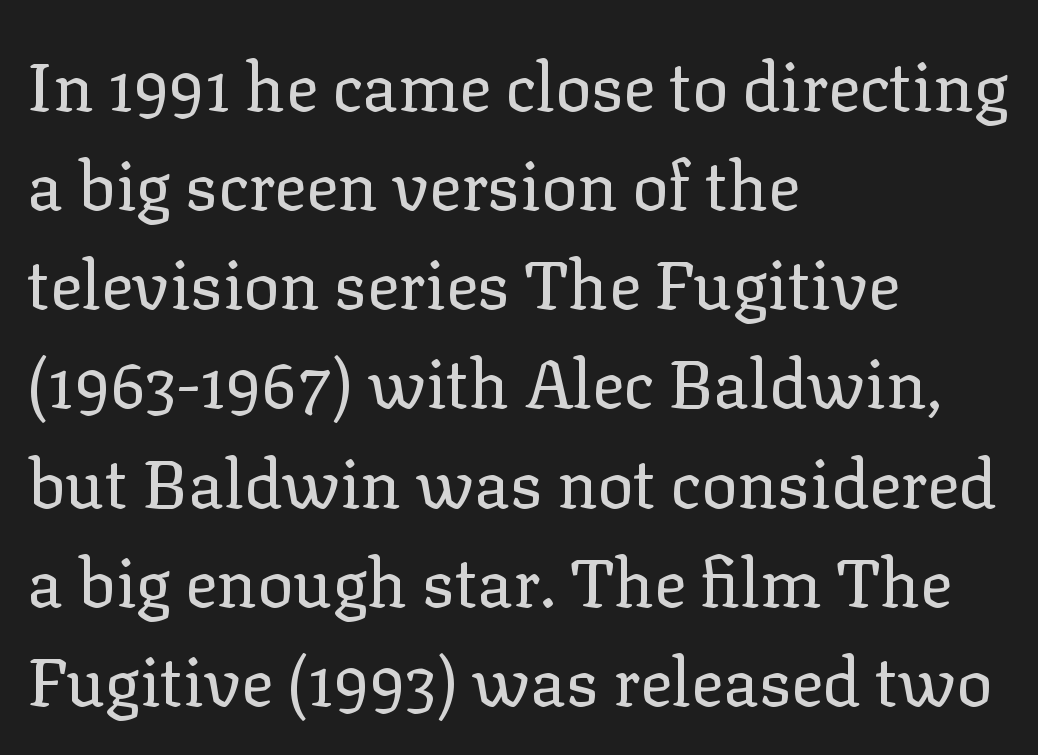
{"serif": "yes", "italic": "no", "bold": "no", "weight": "regular", "width": "normal", "stroke_contrast": "low", "x_height": "medium", "monospaced": "no", "underline": "no", "align": "left", "line_spacing": "normal", "line_spacing_ratio": 1.48, "letter_spacing": "normal", "letter_spacing_em": 0.0, "glyph_px": 67}
